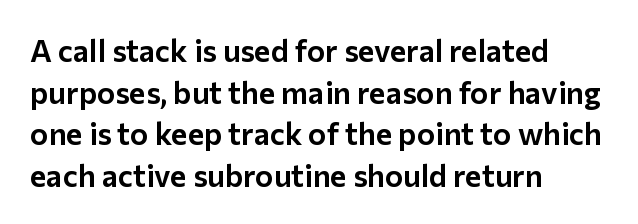
Q: Is the text italic (slanted)? A: No, it is upright.
Q: Is the typeface a serif or a sans-serif typeface? A: Sans-serif.
Q: Is the text underlined? A: No.
Q: How is the paragraph aligned? A: Left-aligned.
Q: Is the spacing between letters normal or unusually wide? A: Normal.
Q: Is the spacing between lines tight, normal or loose? A: Normal.
Q: Width (condensed, normal, or wide)? A: Normal.
Q: Stroke contrast? A: Low.
Q: x-height? A: Medium.
Q: Monospaced? A: No.
